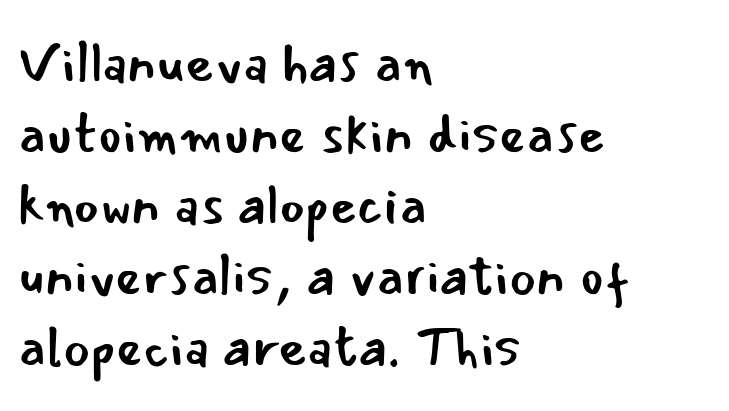
The image shows 56 px regular-weight sans-serif type, upright; set left-aligned, normal line spacing (1.27x), normal letter spacing, not underlined; low stroke contrast and a small x-height.
